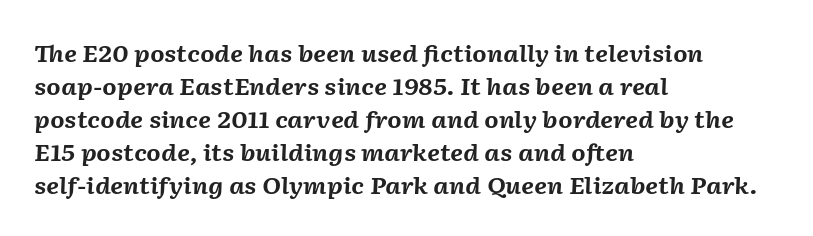
The image shows 23 px bold type, italic (leaning right); set left-aligned, normal line spacing (1.43x), normal letter spacing, not underlined.
